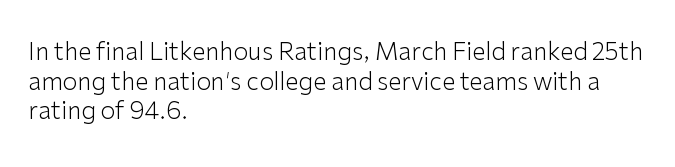
Q: Is the text bold? A: No.
Q: Is the text italic (slanted)? A: No, it is upright.
Q: Is the text underlined? A: No.
Q: How is the paragraph aligned? A: Left-aligned.
Q: Is the spacing between letters normal or unusually wide? A: Normal.
